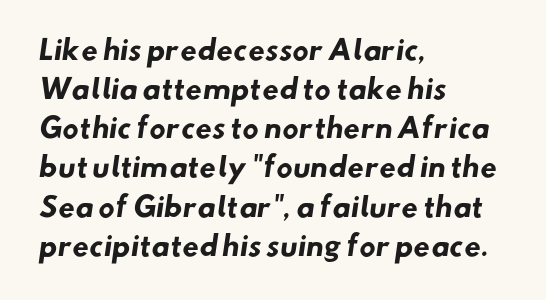
The image shows 27 px bold type; set left-aligned, normal line spacing (1.45x), normal letter spacing, not underlined.
